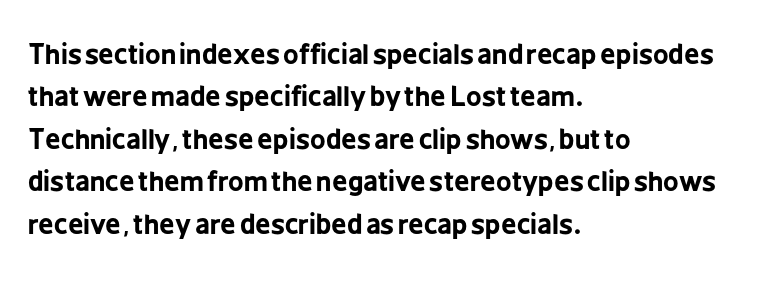
Q: Is the text bold? A: Yes.
Q: Is the text italic (slanted)? A: No, it is upright.
Q: Is the text underlined? A: No.
Q: How is the paragraph aligned? A: Left-aligned.
Q: Is the spacing between letters normal or unusually wide? A: Normal.
Q: Is the spacing between lines tight, normal or loose? A: Normal.
